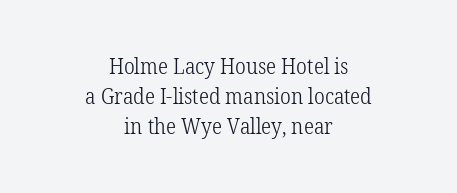
What stands out about the letter spacing? Nothing — it is the standard amount. Every stem runs plumb, perpendicular to the baseline. Bare-footed words on every line. The strokes carry an ordinary text weight at most.
